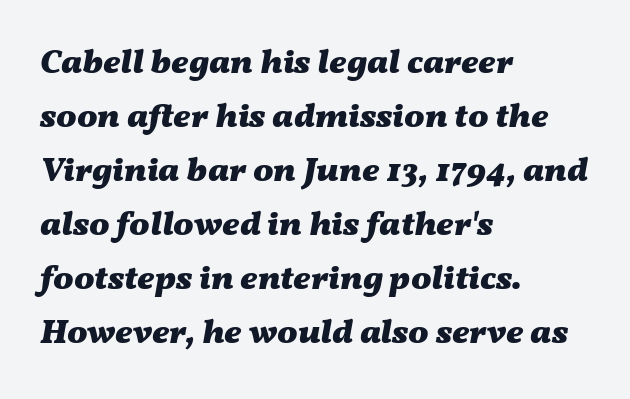
{"italic": "yes", "lean": "right", "slant_degrees": 11, "bold": "yes", "weight": "heavy", "width": "wide", "stroke_contrast": "medium", "x_height": "medium", "monospaced": "no", "underline": "no", "align": "left", "line_spacing": "normal", "line_spacing_ratio": 1.59, "letter_spacing": "normal", "letter_spacing_em": 0.0, "glyph_px": 34}
